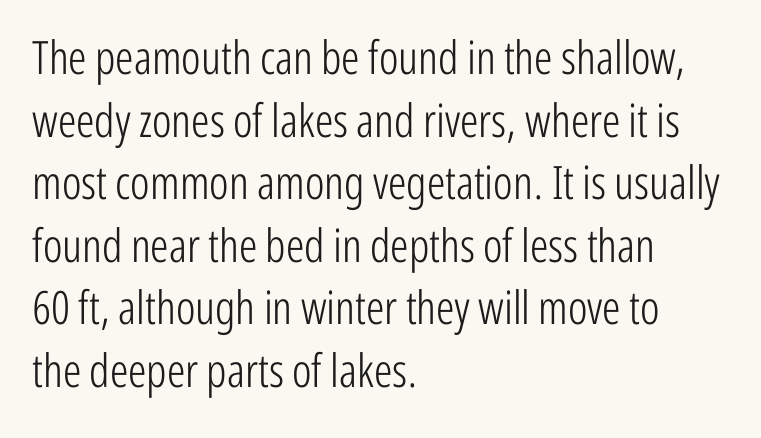
{"serif": "no", "italic": "no", "bold": "no", "weight": "light", "width": "condensed", "stroke_contrast": "low", "x_height": "medium", "monospaced": "no", "underline": "no", "align": "left", "line_spacing": "normal", "line_spacing_ratio": 1.36, "letter_spacing": "normal", "letter_spacing_em": 0.0, "glyph_px": 46}
